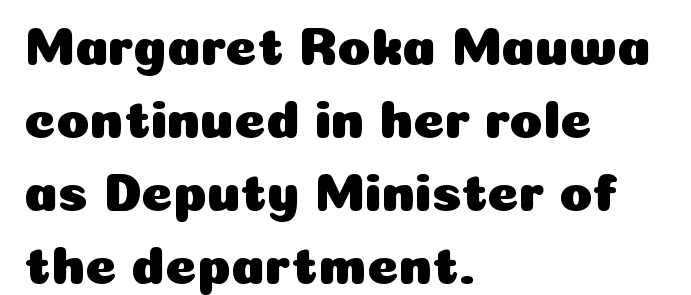
The image shows 54 px sans-serif type, upright; set left-aligned, normal line spacing (1.35x), normal letter spacing, not underlined; low stroke contrast and a medium x-height.
